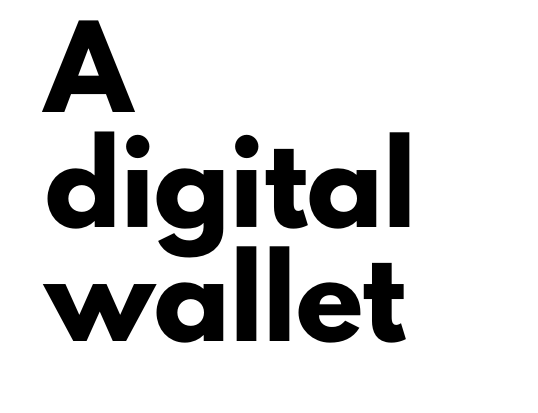
Q: Is the text bold? A: Yes.
Q: Is the text italic (slanted)? A: No, it is upright.
Q: Is the typeface a serif or a sans-serif typeface? A: Sans-serif.
Q: Is the text underlined? A: No.
Q: How is the paragraph aligned? A: Left-aligned.
Q: Is the spacing between letters normal or unusually wide? A: Normal.
Q: Is the spacing between lines tight, normal or loose? A: Normal.
Q: Width (condensed, normal, or wide)? A: Normal.
Q: Stroke contrast? A: Low.
Q: x-height? A: Small.
Q: Monospaced? A: No.
